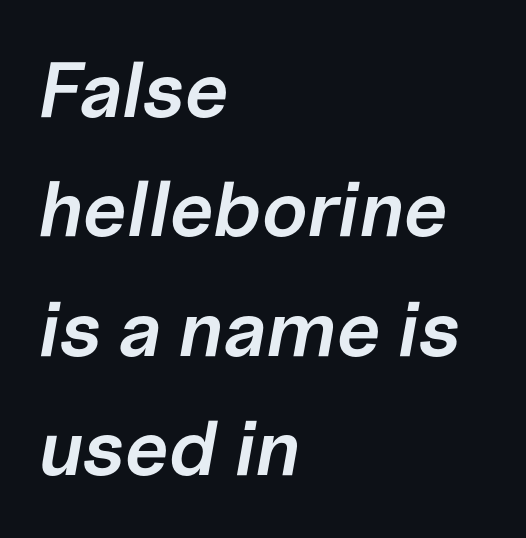
The image shows 78 px semibold type, italic (leaning right); set left-aligned, normal line spacing (1.53x), normal letter spacing, not underlined; low stroke contrast and a medium x-height.
